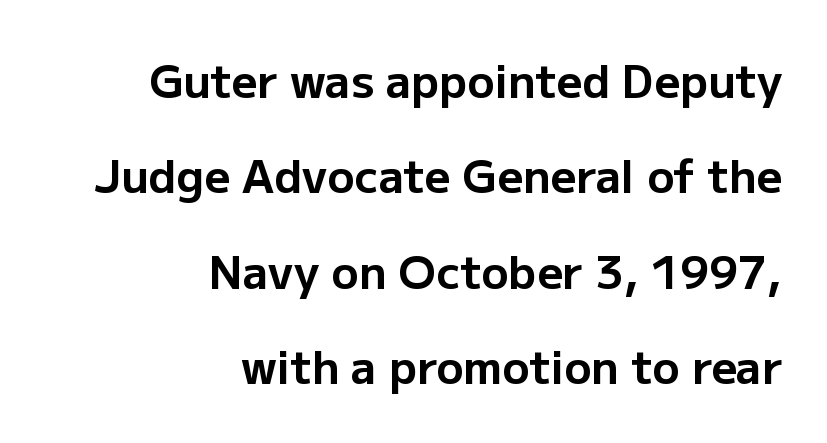
Q: Is the text bold? A: Yes.
Q: Is the text italic (slanted)? A: No, it is upright.
Q: Is the typeface a serif or a sans-serif typeface? A: Sans-serif.
Q: Is the text underlined? A: No.
Q: How is the paragraph aligned? A: Right-aligned.
Q: Is the spacing between letters normal or unusually wide? A: Normal.
Q: Is the spacing between lines tight, normal or loose? A: Loose.
Q: Width (condensed, normal, or wide)? A: Normal.
Q: Stroke contrast? A: Low.
Q: x-height? A: Medium.
Q: Monospaced? A: No.
